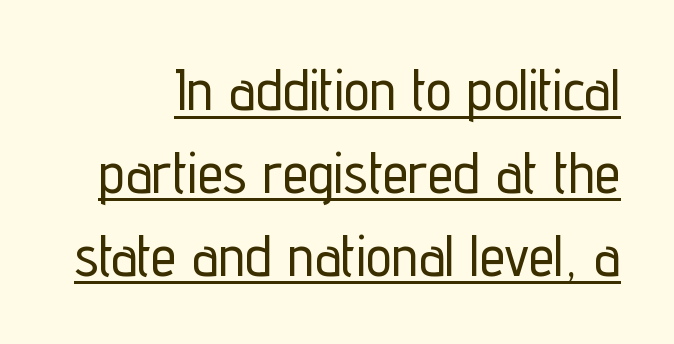
Italic: no, the glyphs are upright roman. The rows are spaced the way most documents space them. Serif or sans? Sans — the stroke terminals are bare. Honestly, the underline is the first thing you notice here.
